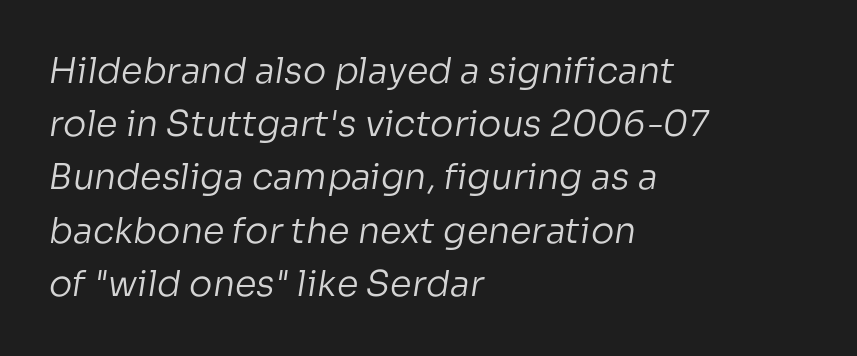
The image shows 35 px regular-weight sans-serif type; set left-aligned, normal line spacing (1.52x), normal letter spacing, not underlined; low stroke contrast and a medium x-height.
